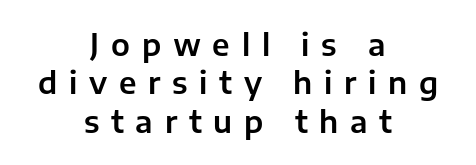
The image shows 30 px sans-serif type, upright; set centered, normal line spacing (1.28x), unusually wide letter spacing (+0.39 em), not underlined; low stroke contrast and a medium x-height.
